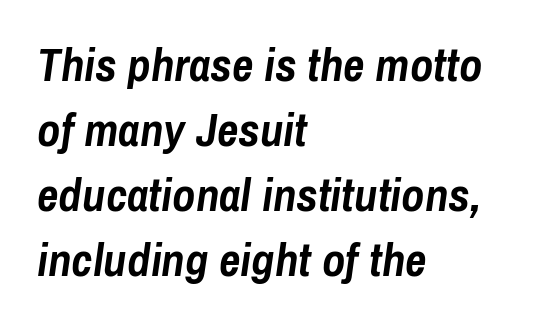
The string is rendered with underlining switched off. Compared with ordinary roman type, these characters are visibly tilted. Typeset ragged right — the left edge is the straight one. The leading is moderate, giving the passage an even texture. The letters advance in unequal steps, a hallmark of proportional type. Students, note that the glyphs here touch the page at normal intervals.
